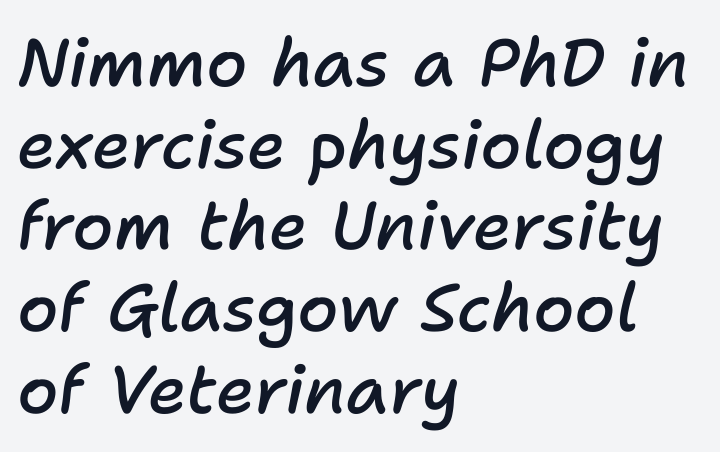
The image shows 67 px semibold type, italic (leaning right); set left-aligned, line spacing 1.22x, normal letter spacing, not underlined; low stroke contrast and a medium x-height.
